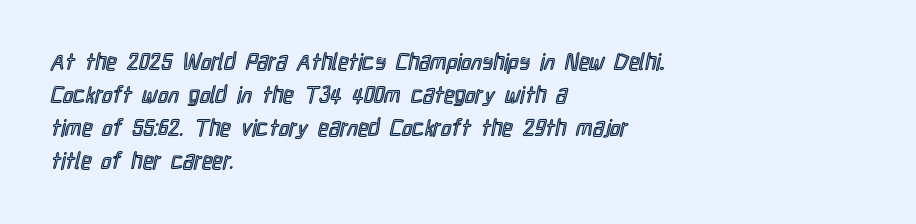
The image shows 23 px text type; set left-aligned, normal line spacing (1.44x), normal letter spacing, not underlined.
